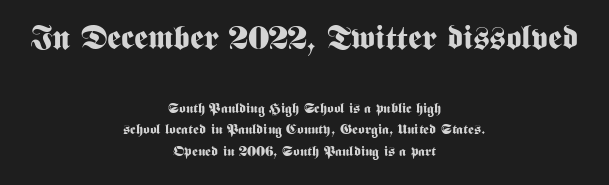
Q: Is the text bold? A: Yes.
Q: Is the text italic (slanted)? A: No, it is upright.
Q: Is the typeface a serif or a sans-serif typeface? A: Sans-serif.
Q: Is the text underlined? A: No.
Q: How is the paragraph aligned? A: Centered.
Q: Is the spacing between letters normal or unusually wide? A: Normal.
Q: Is the spacing between lines tight, normal or loose? A: Normal.
Q: Which block of text is set in a larger size, the first (top) or the second (bottom)? A: The first (top) one.
Q: Width (condensed, normal, or wide)? A: Condensed.
Q: Stroke contrast? A: Medium.
Q: x-height? A: Medium.
Q: Monospaced? A: No.
